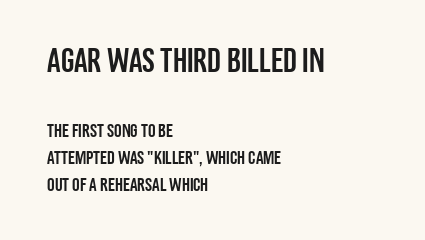
The image shows 34 px condensed sans-serif type, upright; set left-aligned, normal line spacing (1.43x), normal letter spacing, not underlined; the first (top) block is 1.79x larger; low stroke contrast and a large x-height.
